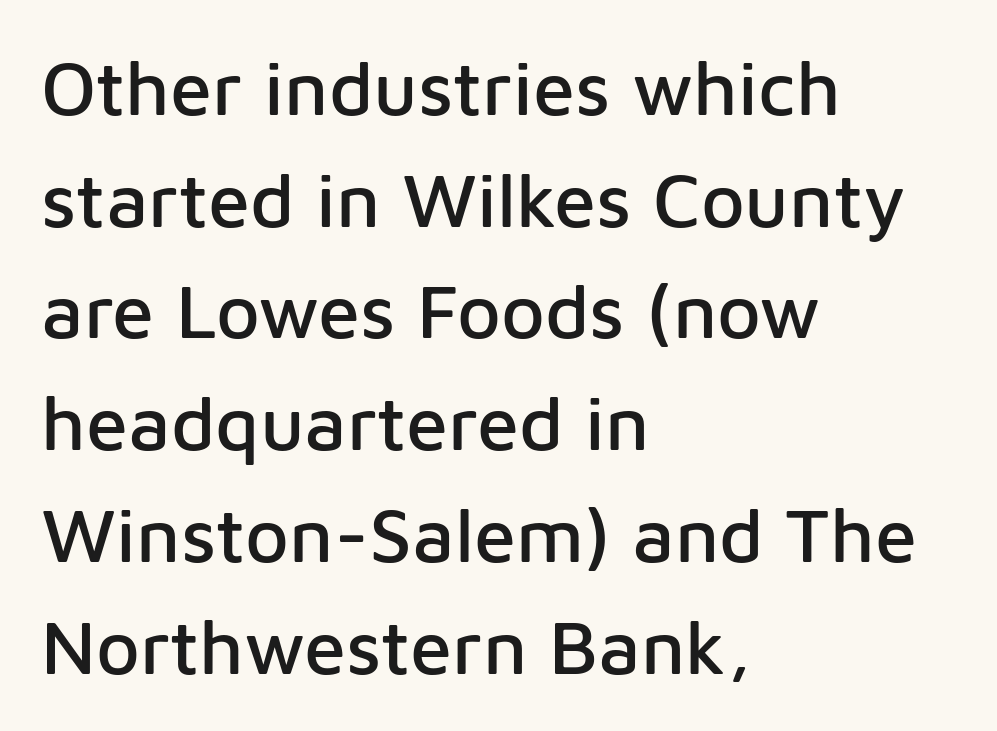
Q: Is the text italic (slanted)? A: No, it is upright.
Q: Is the typeface a serif or a sans-serif typeface? A: Sans-serif.
Q: Is the text underlined? A: No.
Q: How is the paragraph aligned? A: Left-aligned.
Q: Is the spacing between letters normal or unusually wide? A: Normal.
Q: Is the spacing between lines tight, normal or loose? A: Normal.
Q: Width (condensed, normal, or wide)? A: Normal.
Q: Stroke contrast? A: Low.
Q: x-height? A: Medium.
Q: Monospaced? A: No.
